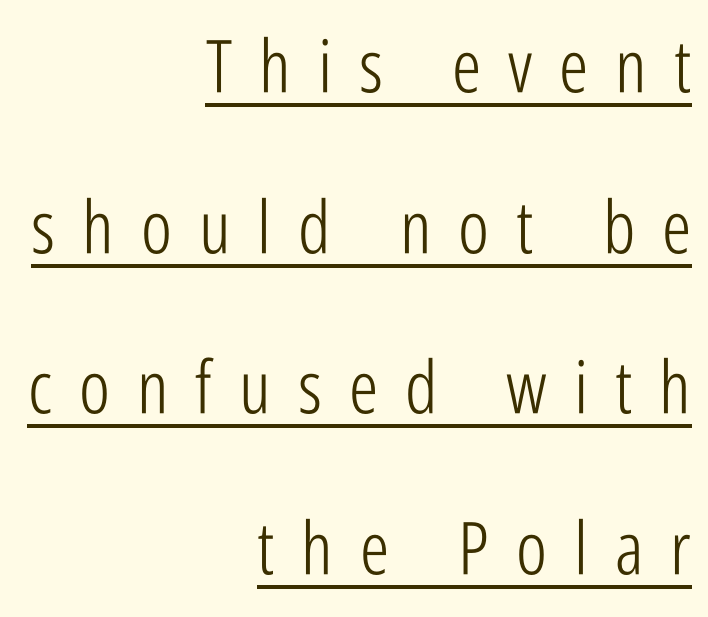
{"serif": "no", "italic": "no", "bold": "no", "weight": "light", "width": "condensed", "stroke_contrast": "low", "x_height": "medium", "monospaced": "no", "underline": "yes", "align": "right", "line_spacing": "loose", "line_spacing_ratio": 2.2, "letter_spacing": "wide", "letter_spacing_em": 0.37, "glyph_px": 73}
